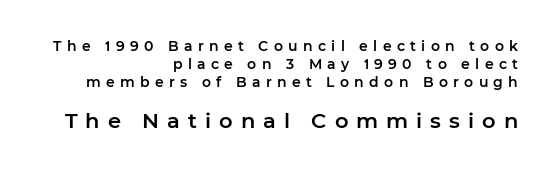
{"italic": "no", "underline": "no", "align": "right", "line_spacing": "normal", "line_spacing_ratio": 1.27, "letter_spacing": "wide", "letter_spacing_em": 0.38, "larger_block": "second", "size_ratio": 1.5, "glyph_px": 21}
